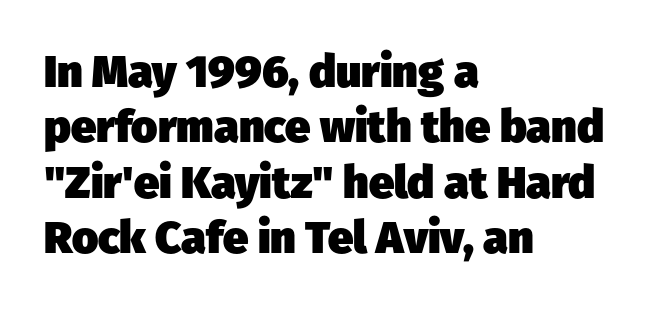
{"serif": "no", "bold": "yes", "weight": "heavy", "width": "normal", "stroke_contrast": "low", "x_height": "medium", "monospaced": "no", "underline": "no", "align": "left", "line_spacing_ratio": 1.23, "letter_spacing": "normal", "letter_spacing_em": 0.0, "glyph_px": 45}
